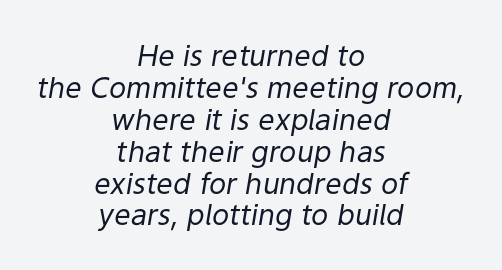
{"italic": "yes", "lean": "right", "slant_degrees": 9, "bold": "no", "weight": "regular", "width": "normal", "stroke_contrast": "low", "x_height": "medium", "monospaced": "no", "underline": "no", "align": "center", "line_spacing": "tight", "line_spacing_ratio": 1.1, "letter_spacing": "normal", "letter_spacing_em": 0.0, "glyph_px": 29}
